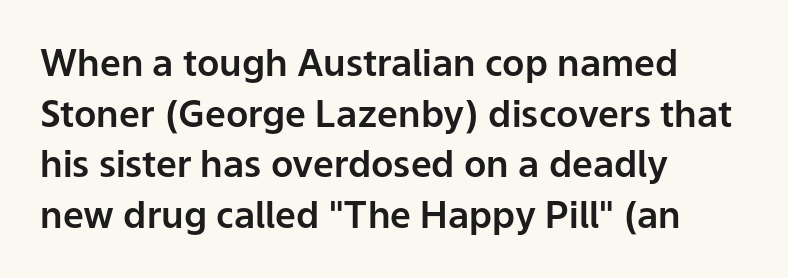
{"serif": "no", "italic": "no", "width": "normal", "stroke_contrast": "low", "x_height": "medium", "monospaced": "no", "underline": "no", "align": "left", "line_spacing": "normal", "line_spacing_ratio": 1.37, "letter_spacing": "normal", "letter_spacing_em": 0.0, "glyph_px": 37}
